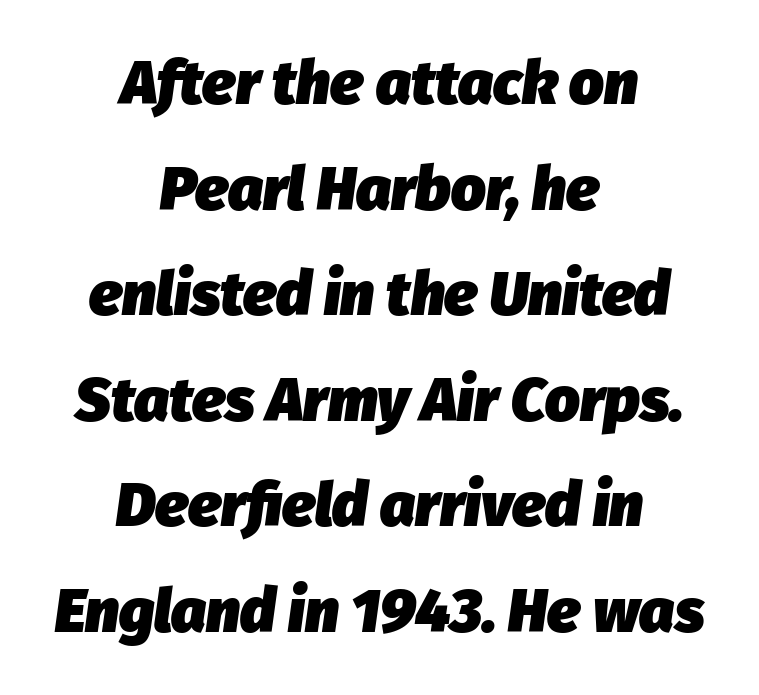
Q: Is the text bold? A: Yes.
Q: Is the text italic (slanted)? A: Yes, it leans right by about 8 degrees.
Q: Is the text underlined? A: No.
Q: How is the paragraph aligned? A: Centered.
Q: Is the spacing between letters normal or unusually wide? A: Normal.
Q: Width (condensed, normal, or wide)? A: Normal.
Q: Stroke contrast? A: Low.
Q: x-height? A: Medium.
Q: Monospaced? A: No.
